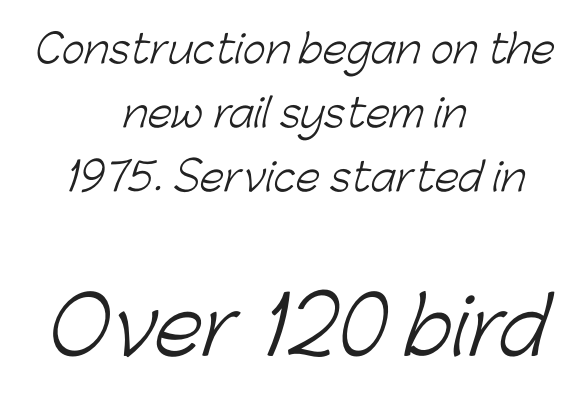
Q: Is the text bold? A: No.
Q: Is the typeface a serif or a sans-serif typeface? A: Sans-serif.
Q: Is the text underlined? A: No.
Q: How is the paragraph aligned? A: Centered.
Q: Is the spacing between letters normal or unusually wide? A: Normal.
Q: Is the spacing between lines tight, normal or loose? A: Normal.
Q: Which block of text is set in a larger size, the first (top) or the second (bottom)? A: The second (bottom) one.
Q: Width (condensed, normal, or wide)? A: Normal.
Q: Stroke contrast? A: Low.
Q: x-height? A: Medium.
Q: Monospaced? A: No.
